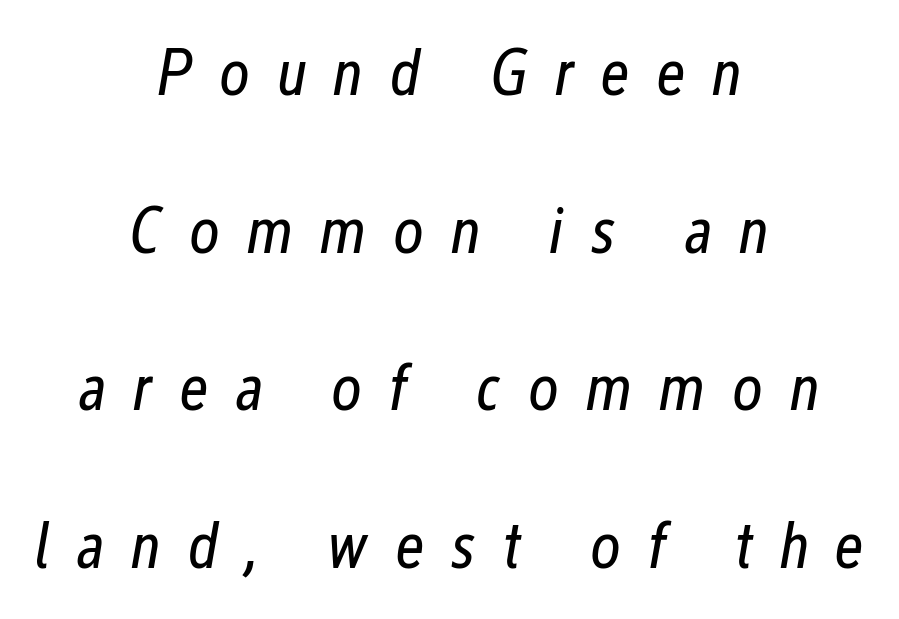
The image shows 66 px regular-weight, condensed type, italic (leaning right); set centered, loose line spacing (2.39x), unusually wide letter spacing (+0.4 em), not underlined; low stroke contrast and a medium x-height.
